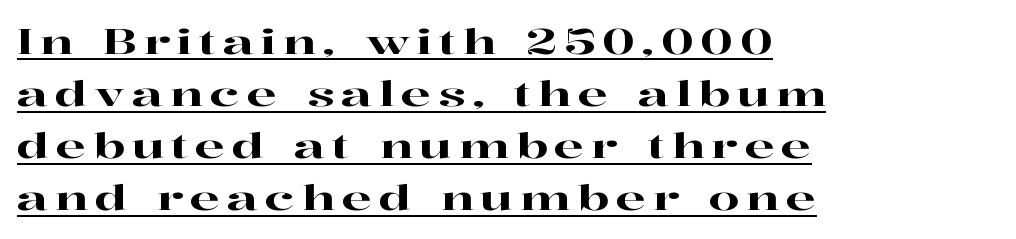
Q: Is the text italic (slanted)? A: No, it is upright.
Q: Is the typeface a serif or a sans-serif typeface? A: Serif.
Q: Is the text underlined? A: Yes.
Q: How is the paragraph aligned? A: Left-aligned.
Q: Is the spacing between letters normal or unusually wide? A: Unusually wide.
Q: Is the spacing between lines tight, normal or loose? A: Normal.
Q: Width (condensed, normal, or wide)? A: Wide.
Q: Stroke contrast? A: High.
Q: x-height? A: Medium.
Q: Monospaced? A: No.
